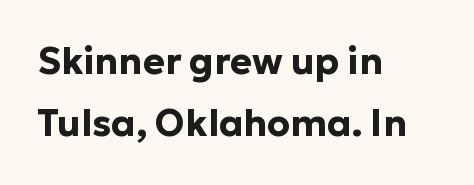
Q: Is the text bold? A: Yes.
Q: Is the text italic (slanted)? A: No, it is upright.
Q: Is the typeface a serif or a sans-serif typeface? A: Sans-serif.
Q: Is the text underlined? A: No.
Q: How is the paragraph aligned? A: Left-aligned.
Q: Is the spacing between letters normal or unusually wide? A: Normal.
Q: Is the spacing between lines tight, normal or loose? A: Normal.
Q: Width (condensed, normal, or wide)? A: Normal.
Q: Stroke contrast? A: Low.
Q: x-height? A: Medium.
Q: Monospaced? A: No.
